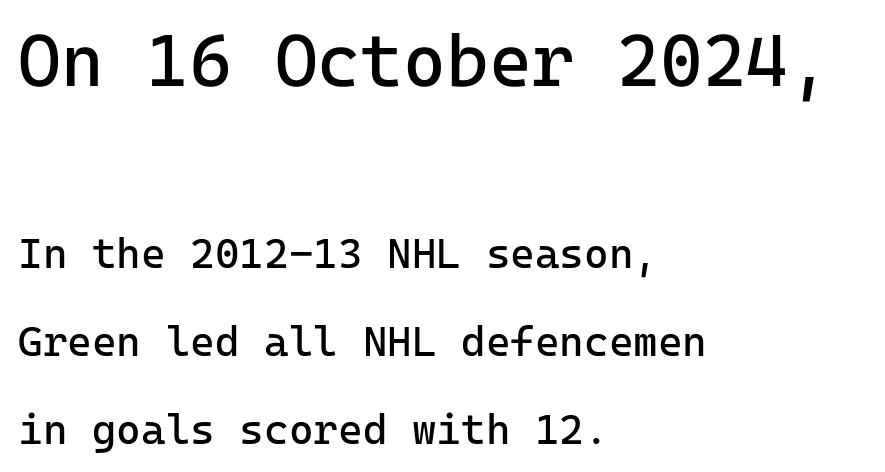
Q: Is the text bold? A: No.
Q: Is the text italic (slanted)? A: No, it is upright.
Q: Is the typeface a serif or a sans-serif typeface? A: Sans-serif.
Q: Is the text underlined? A: No.
Q: How is the paragraph aligned? A: Left-aligned.
Q: Is the spacing between letters normal or unusually wide? A: Normal.
Q: Is the spacing between lines tight, normal or loose? A: Loose.
Q: Which block of text is set in a larger size, the first (top) or the second (bottom)? A: The first (top) one.
Q: Width (condensed, normal, or wide)? A: Normal.
Q: Stroke contrast? A: Low.
Q: x-height? A: Medium.
Q: Monospaced? A: Yes.
